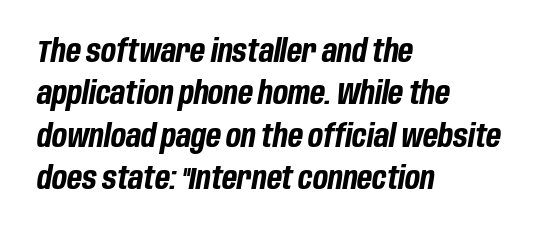
{"italic": "yes", "lean": "right", "slant_degrees": 10, "bold": "yes", "weight": "bold", "width": "condensed", "stroke_contrast": "low", "x_height": "large", "monospaced": "no", "underline": "no", "align": "left", "line_spacing": "normal", "line_spacing_ratio": 1.37, "letter_spacing": "normal", "letter_spacing_em": 0.0, "glyph_px": 31}
